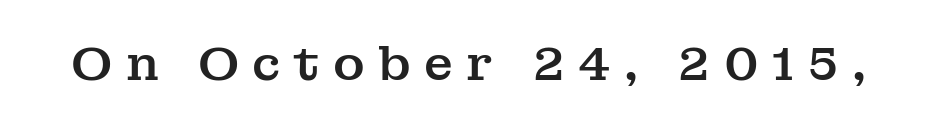
{"serif": "yes", "italic": "no", "width": "normal", "stroke_contrast": "medium", "x_height": "medium", "monospaced": "no", "underline": "no", "letter_spacing": "wide", "letter_spacing_em": 0.27, "glyph_px": 48}
